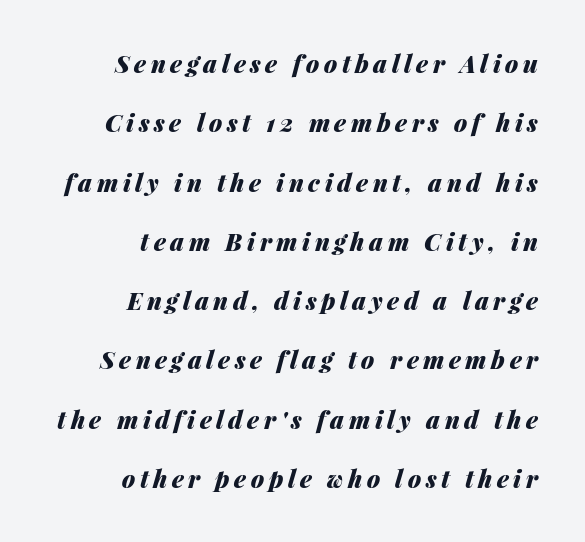
{"italic": "yes", "lean": "right", "slant_degrees": 14, "bold": "yes", "underline": "no", "align": "right", "line_spacing": "loose", "line_spacing_ratio": 2.47, "glyph_px": 24}
